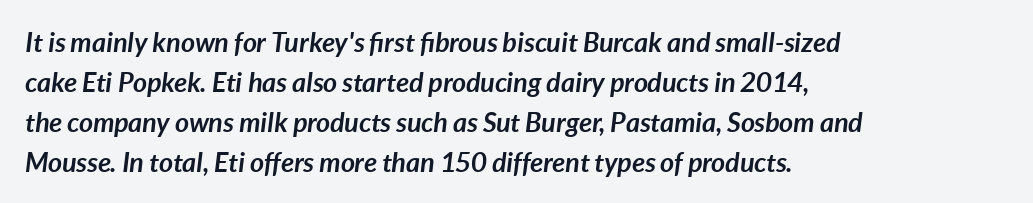
{"italic": "yes", "lean": "right", "slant_degrees": 7, "bold": "yes", "underline": "no", "align": "left", "line_spacing": "normal", "line_spacing_ratio": 1.48, "letter_spacing": "normal", "letter_spacing_em": 0.0, "glyph_px": 27}
